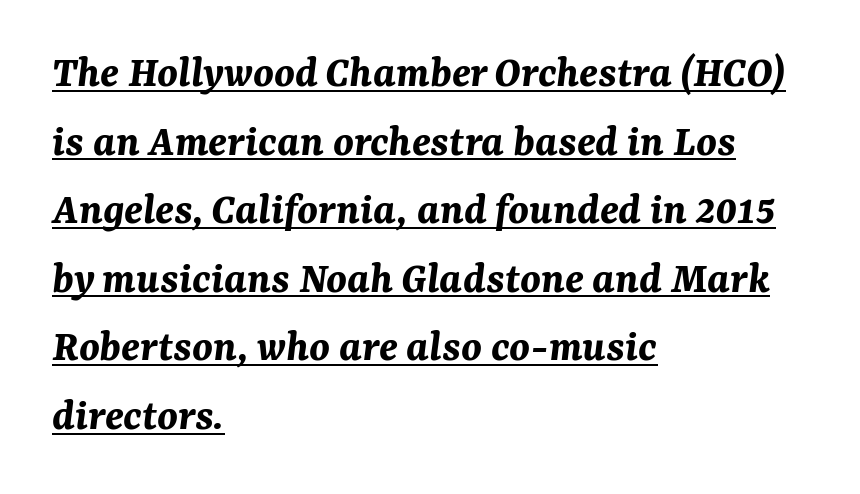
{"italic": "yes", "lean": "right", "slant_degrees": 7, "bold": "yes", "weight": "bold", "width": "normal", "stroke_contrast": "medium", "x_height": "medium", "monospaced": "no", "underline": "yes", "align": "left", "line_spacing": "normal", "line_spacing_ratio": 1.49, "letter_spacing": "normal", "letter_spacing_em": 0.0, "glyph_px": 46}
